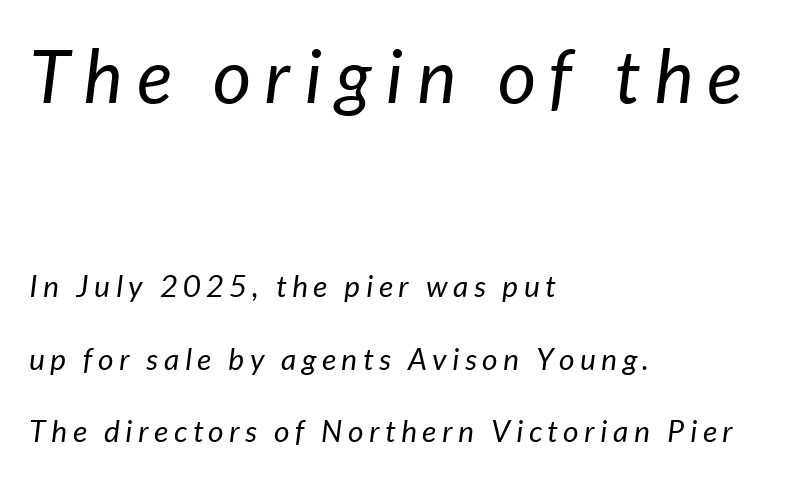
The image shows 74 px regular-weight type, italic (leaning right); set left-aligned, loose line spacing (2.42x), not underlined; the first (top) block is 2.47x larger; low stroke contrast and a medium x-height.
